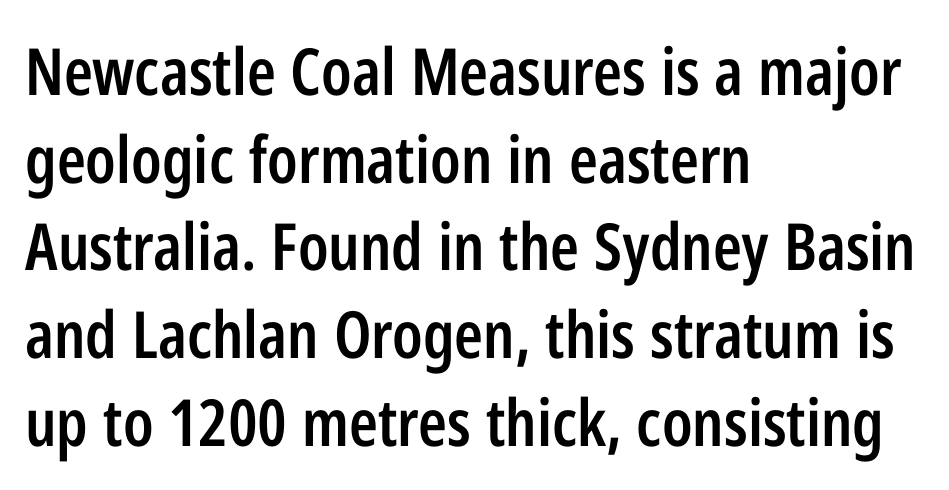
{"serif": "no", "italic": "no", "bold": "semi", "weight": "semibold", "width": "condensed", "stroke_contrast": "low", "x_height": "medium", "monospaced": "no", "underline": "no", "align": "left", "line_spacing": "normal", "line_spacing_ratio": 1.35, "letter_spacing": "normal", "letter_spacing_em": 0.0, "glyph_px": 65}
